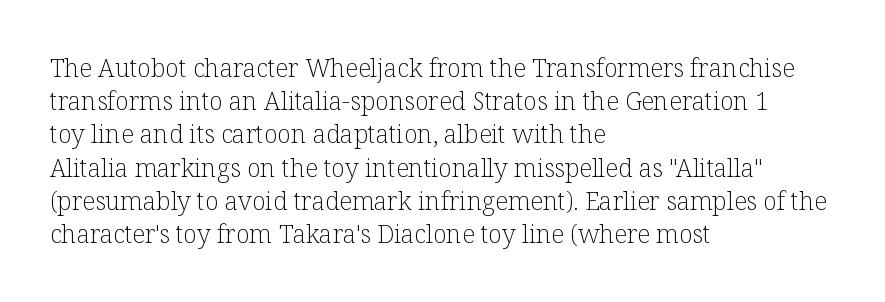
{"italic": "no", "bold": "no", "underline": "no", "align": "left", "line_spacing": "normal", "line_spacing_ratio": 1.33, "letter_spacing": "normal", "letter_spacing_em": 0.0, "glyph_px": 25}
